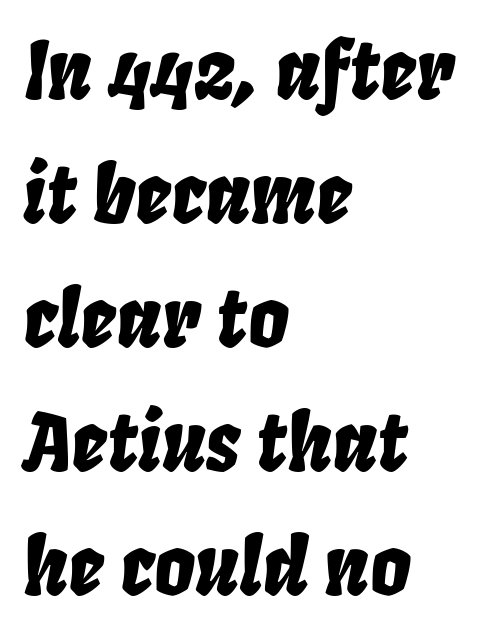
Q: Is the text italic (slanted)? A: Yes, it leans right by about 8 degrees.
Q: Is the text underlined? A: No.
Q: How is the paragraph aligned? A: Left-aligned.
Q: Is the spacing between letters normal or unusually wide? A: Normal.
Q: Is the spacing between lines tight, normal or loose? A: Normal.
Q: Width (condensed, normal, or wide)? A: Condensed.
Q: Stroke contrast? A: Low.
Q: x-height? A: Large.
Q: Monospaced? A: No.
